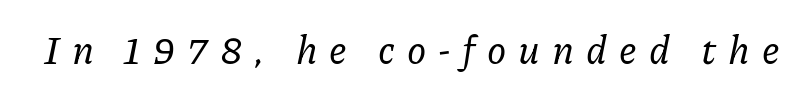
{"serif": "yes", "italic": "yes", "lean": "right", "slant_degrees": 11, "width": "normal", "stroke_contrast": "low", "x_height": "medium", "monospaced": "no", "underline": "no", "letter_spacing": "wide", "letter_spacing_em": 0.31, "glyph_px": 39}
